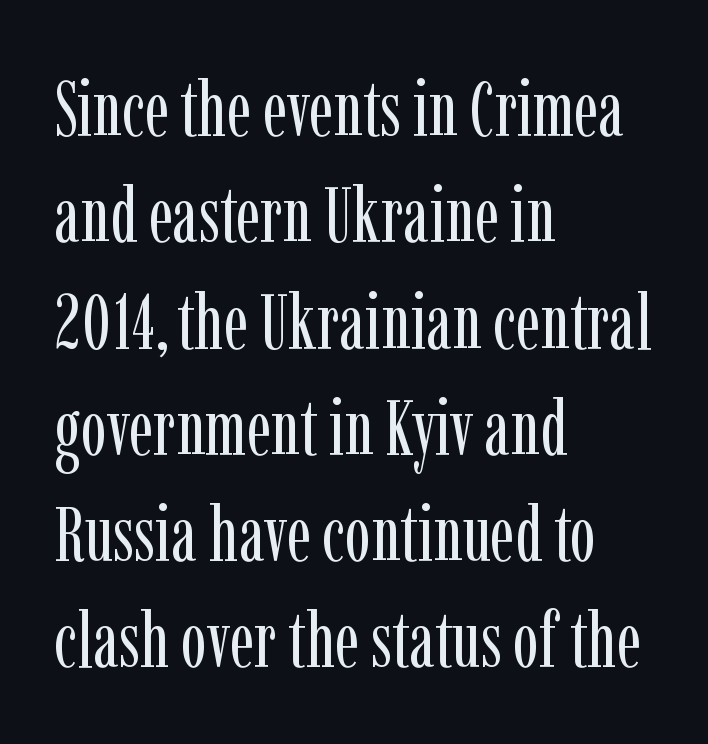
These lines are set flush left with a ragged right edge. The type sits square on the baseline with zero lean. The specimen omits any rule beneath the text block's lines. You could call the tracking neutral — neither tight nor loose. The strokes are not fattened; the text isn't bold.
